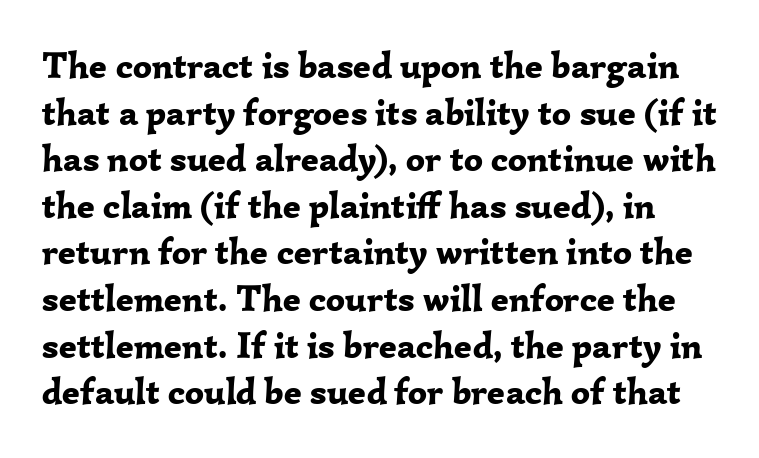
Characters remain perfectly vertical along every line. The face used here is seriffed, in the tradition of book romans. The lines sit at an ordinary, default distance from one another. Bare-footed words on every line. The tracking reads as untouched default to a designer's eye. These lines are rendered in a variable-pitch font.
